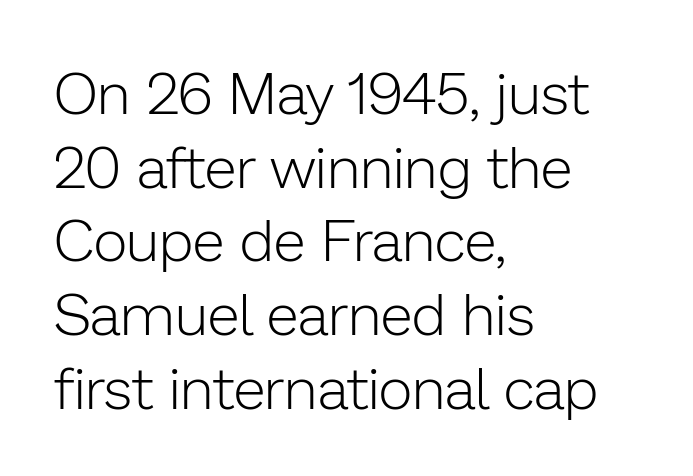
Q: Is the text bold? A: No.
Q: Is the text italic (slanted)? A: No, it is upright.
Q: Is the typeface a serif or a sans-serif typeface? A: Sans-serif.
Q: Is the text underlined? A: No.
Q: How is the paragraph aligned? A: Left-aligned.
Q: Is the spacing between letters normal or unusually wide? A: Normal.
Q: Is the spacing between lines tight, normal or loose? A: Normal.
Q: Width (condensed, normal, or wide)? A: Normal.
Q: Stroke contrast? A: Low.
Q: x-height? A: Medium.
Q: Monospaced? A: No.
